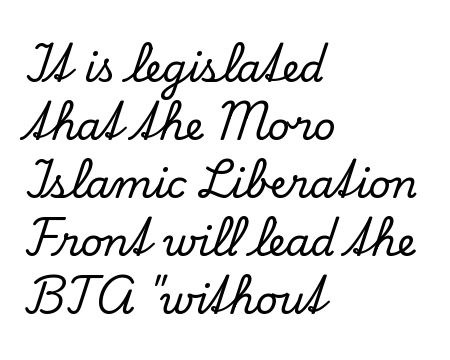
Q: Is the text italic (slanted)? A: Yes.
Q: Is the typeface a serif or a sans-serif typeface? A: Serif.
Q: Is the text underlined? A: No.
Q: How is the paragraph aligned? A: Left-aligned.
Q: Is the spacing between letters normal or unusually wide? A: Normal.
Q: Is the spacing between lines tight, normal or loose? A: Normal.
Q: Width (condensed, normal, or wide)? A: Normal.
Q: Stroke contrast? A: Low.
Q: x-height? A: Small.
Q: Monospaced? A: No.
